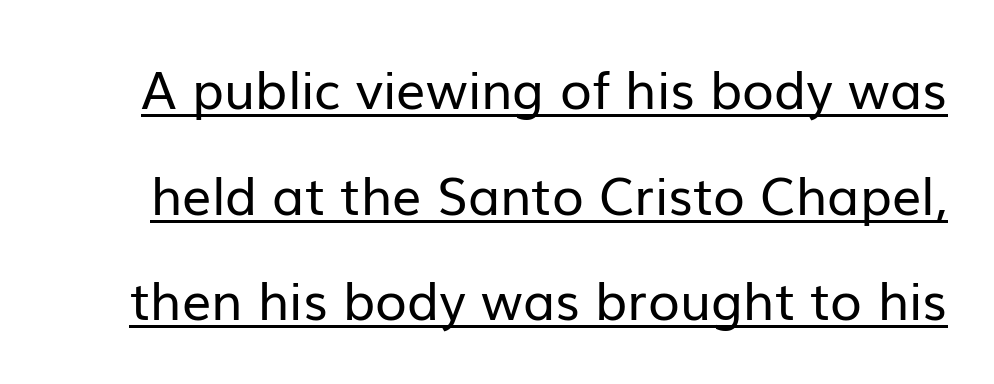
Q: Is the text bold? A: No.
Q: Is the text italic (slanted)? A: No, it is upright.
Q: Is the typeface a serif or a sans-serif typeface? A: Sans-serif.
Q: Is the text underlined? A: Yes.
Q: Is the spacing between letters normal or unusually wide? A: Normal.
Q: Is the spacing between lines tight, normal or loose? A: Loose.
Q: Width (condensed, normal, or wide)? A: Normal.
Q: Stroke contrast? A: Low.
Q: x-height? A: Medium.
Q: Monospaced? A: No.
